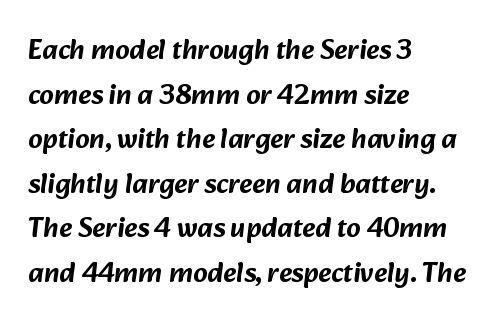
Q: Is the typeface a serif or a sans-serif typeface? A: Sans-serif.
Q: Is the text underlined? A: No.
Q: How is the paragraph aligned? A: Left-aligned.
Q: Is the spacing between letters normal or unusually wide? A: Normal.
Q: Is the spacing between lines tight, normal or loose? A: Normal.
Q: Width (condensed, normal, or wide)? A: Normal.
Q: Stroke contrast? A: Low.
Q: x-height? A: Medium.
Q: Monospaced? A: No.
